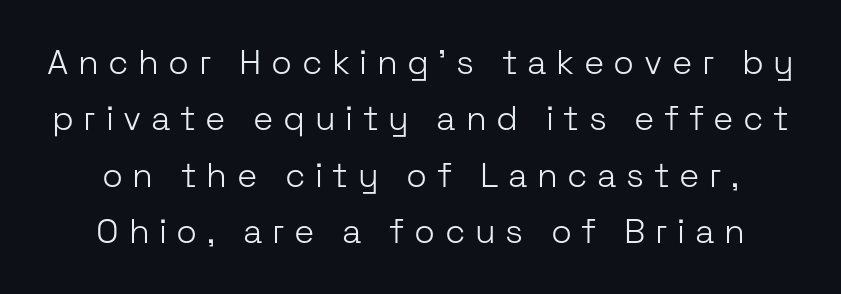
The image shows 34 px light sans-serif type, upright; set normal line spacing (1.66x), unusually wide letter spacing (+0.28 em), not underlined; low stroke contrast and a medium x-height.
